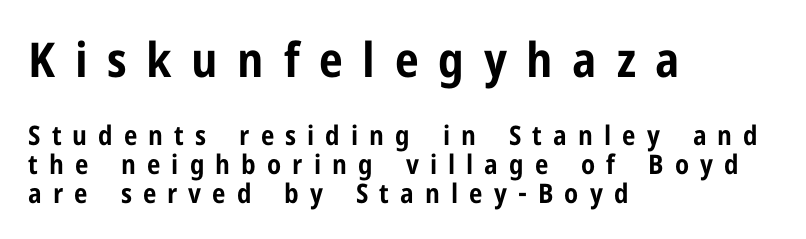
Q: Is the text bold? A: Yes.
Q: Is the text italic (slanted)? A: No, it is upright.
Q: Is the typeface a serif or a sans-serif typeface? A: Sans-serif.
Q: Is the text underlined? A: No.
Q: How is the paragraph aligned? A: Left-aligned.
Q: Is the spacing between letters normal or unusually wide? A: Unusually wide.
Q: Is the spacing between lines tight, normal or loose? A: Tight.
Q: Which block of text is set in a larger size, the first (top) or the second (bottom)? A: The first (top) one.
Q: Width (condensed, normal, or wide)? A: Condensed.
Q: Stroke contrast? A: Low.
Q: x-height? A: Medium.
Q: Monospaced? A: No.
